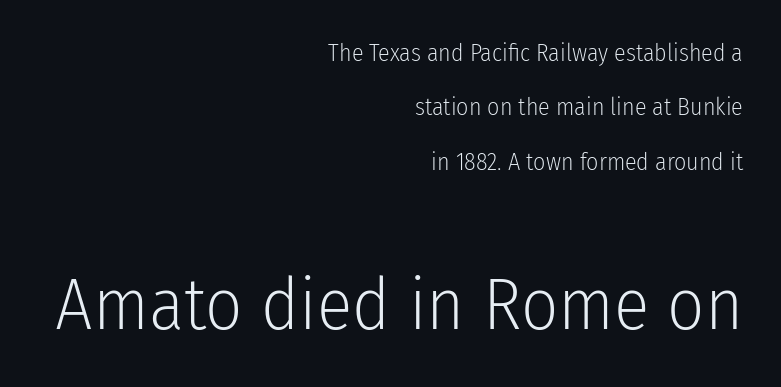
{"serif": "no", "italic": "no", "bold": "no", "weight": "light", "width": "condensed", "stroke_contrast": "low", "x_height": "medium", "monospaced": "no", "underline": "no", "align": "right", "line_spacing": "loose", "line_spacing_ratio": 2.27, "letter_spacing": "normal", "letter_spacing_em": 0.0, "larger_block": "second", "size_ratio": 3.04, "glyph_px": 73}
